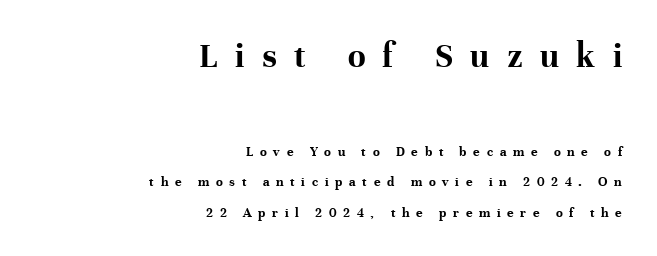
Q: Is the text bold? A: Yes.
Q: Is the text italic (slanted)? A: No, it is upright.
Q: Is the typeface a serif or a sans-serif typeface? A: Serif.
Q: Is the text underlined? A: No.
Q: How is the paragraph aligned? A: Right-aligned.
Q: Is the spacing between letters normal or unusually wide? A: Unusually wide.
Q: Is the spacing between lines tight, normal or loose? A: Loose.
Q: Which block of text is set in a larger size, the first (top) or the second (bottom)? A: The first (top) one.
Q: Width (condensed, normal, or wide)? A: Normal.
Q: Stroke contrast? A: High.
Q: x-height? A: Medium.
Q: Monospaced? A: No.
